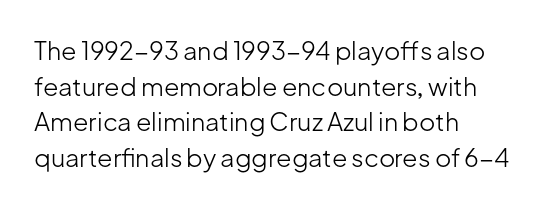
No word sits above an underline. These lines stack with their left ends in a neat column. The line-height multiplier appears to be the usual default. Ordinary non-slanted type is in use. Students, note that the glyphs here touch the page at normal intervals.
